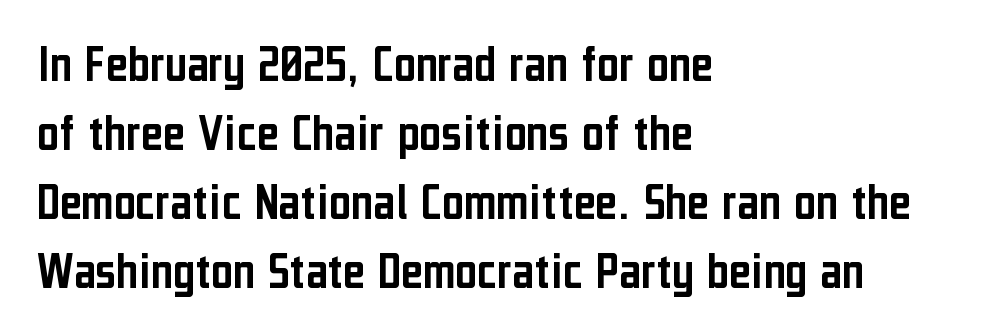
Q: Is the text italic (slanted)? A: No, it is upright.
Q: Is the typeface a serif or a sans-serif typeface? A: Sans-serif.
Q: Is the text underlined? A: No.
Q: How is the paragraph aligned? A: Left-aligned.
Q: Is the spacing between letters normal or unusually wide? A: Normal.
Q: Is the spacing between lines tight, normal or loose? A: Normal.
Q: Width (condensed, normal, or wide)? A: Condensed.
Q: Stroke contrast? A: Low.
Q: x-height? A: Medium.
Q: Monospaced? A: No.
